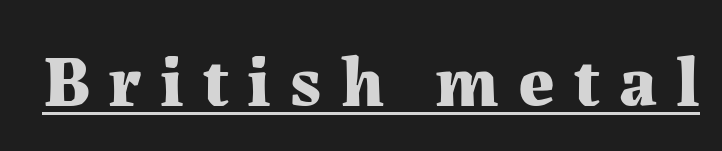
{"serif": "yes", "italic": "no", "bold": "yes", "weight": "bold", "width": "normal", "stroke_contrast": "medium", "x_height": "medium", "monospaced": "no", "underline": "yes", "letter_spacing": "wide", "letter_spacing_em": 0.26, "glyph_px": 72}
